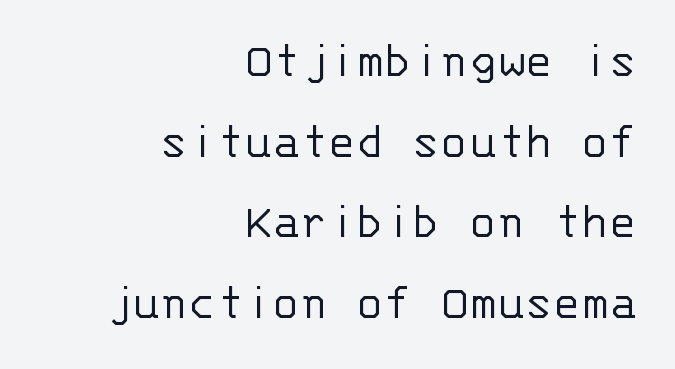
The image shows 52 px light sans-serif type, upright, monospaced; set right-aligned, normal line spacing (1.55x), normal letter spacing, not underlined; low stroke contrast and a large x-height.
